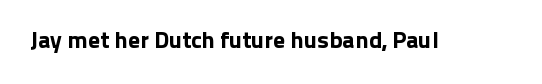
{"italic": "no", "underline": "no", "letter_spacing": "normal", "letter_spacing_em": 0.0, "glyph_px": 24}
